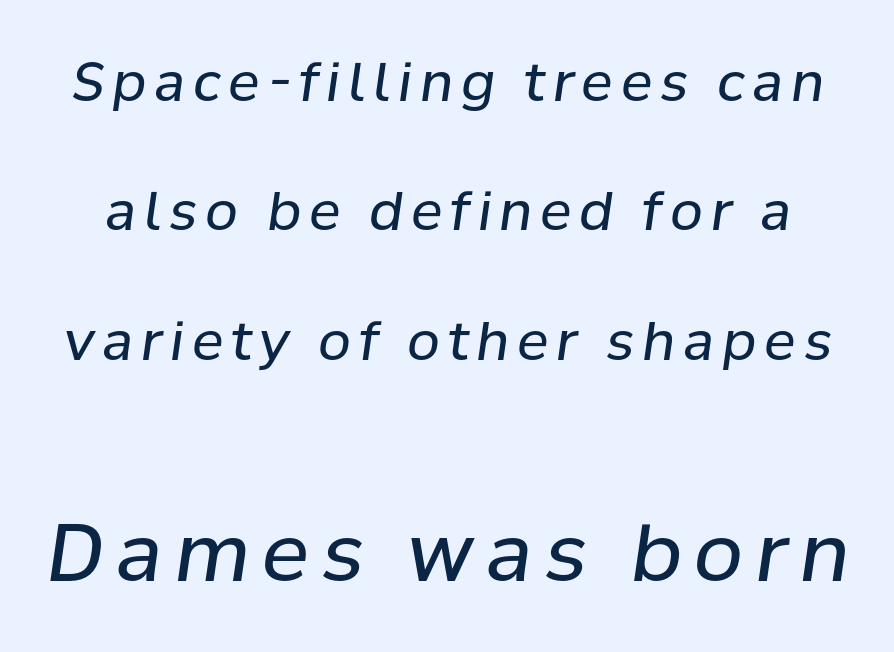
Q: Is the text bold? A: No.
Q: Is the text italic (slanted)? A: Yes, it leans right by about 8 degrees.
Q: Is the text underlined? A: No.
Q: Is the spacing between lines tight, normal or loose? A: Loose.
Q: Which block of text is set in a larger size, the first (top) or the second (bottom)? A: The second (bottom) one.
Q: Width (condensed, normal, or wide)? A: Normal.
Q: Stroke contrast? A: Low.
Q: x-height? A: Medium.
Q: Monospaced? A: No.
